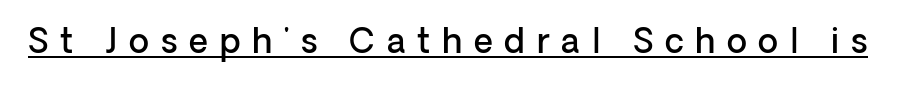
Q: Is the text bold? A: Semi-bold.
Q: Is the text italic (slanted)? A: No, it is upright.
Q: Is the typeface a serif or a sans-serif typeface? A: Sans-serif.
Q: Is the text underlined? A: Yes.
Q: Is the spacing between letters normal or unusually wide? A: Unusually wide.
Q: Width (condensed, normal, or wide)? A: Normal.
Q: Stroke contrast? A: Low.
Q: x-height? A: Medium.
Q: Monospaced? A: No.
